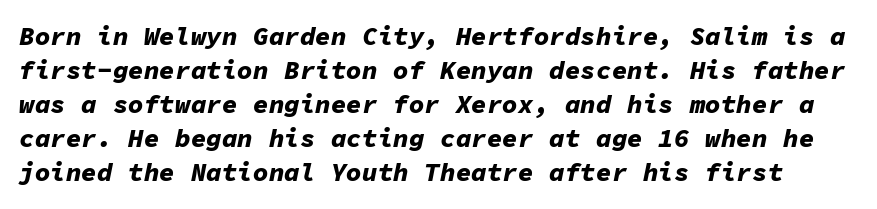
{"italic": "yes", "lean": "right", "slant_degrees": 11, "bold": "yes", "underline": "no", "line_spacing": "normal", "line_spacing_ratio": 1.31, "letter_spacing": "normal", "letter_spacing_em": 0.0, "glyph_px": 26}
